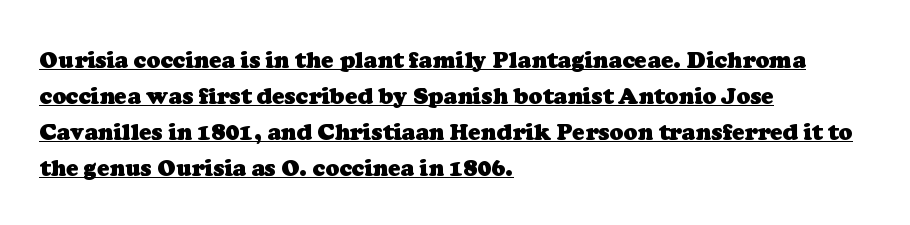
The image shows 23 px bold type; set left-aligned, normal line spacing (1.56x), normal letter spacing, underlined.
